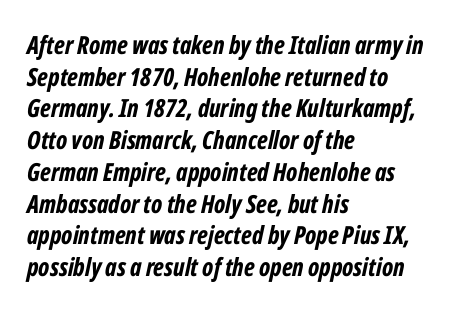
Does the weight exceed regular? Yes, all the way to bold. Emphasis-style slanted type is in use. Characters follow at the spacing the type designer built in. Line spacing here is normal. The space beneath each line is pristine and unruled.
